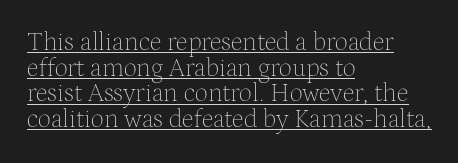
{"italic": "no", "bold": "no", "underline": "yes", "align": "left", "line_spacing": "tight", "line_spacing_ratio": 0.99, "letter_spacing": "normal", "letter_spacing_em": 0.0, "glyph_px": 26}
